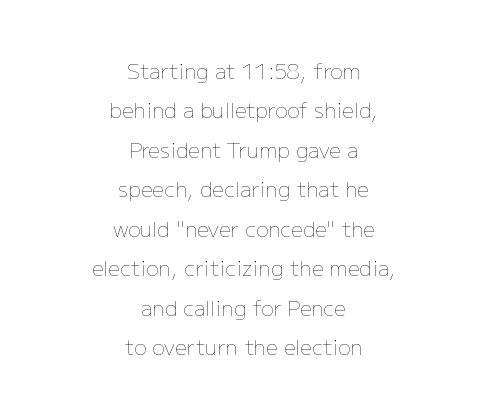
No italicization has been applied; the sample stays upright. Reading down the block, each line starts at a different indent, mirrored at its end. Underline: absent. Is the stroke heavy? The answer is a plain regular-or-lighter. Observe the ordinary spacing: letters are neighbours, not strangers.
